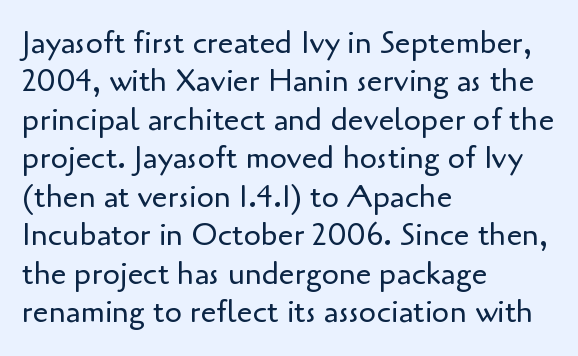
Stroke mass is kept to a normal reading level or below. Default kerning and tracking; the words read as compact shapes. Each letter keeps its own natural width here, so spacing adapts to shape. The baseline area is clear. Check where the strokes stop: nothing finishes them off — pure sans. Rendered with straight, roman letterforms.
